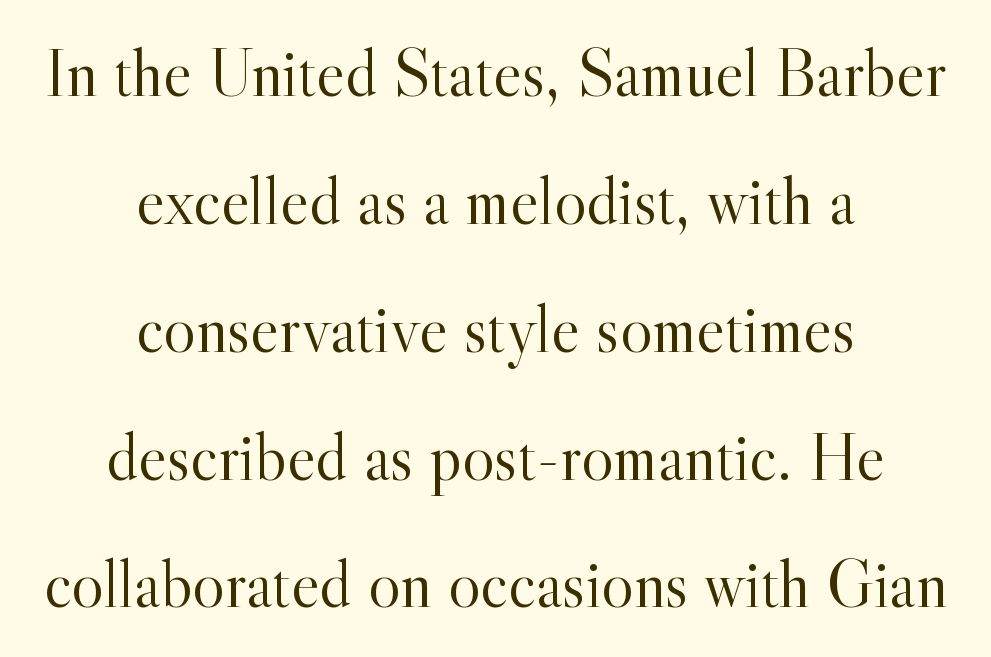
{"serif": "yes", "italic": "no", "bold": "no", "weight": "light", "width": "normal", "x_height": "small", "monospaced": "no", "underline": "no", "align": "center", "line_spacing_ratio": 1.88, "letter_spacing": "normal", "letter_spacing_em": 0.0, "glyph_px": 68}
